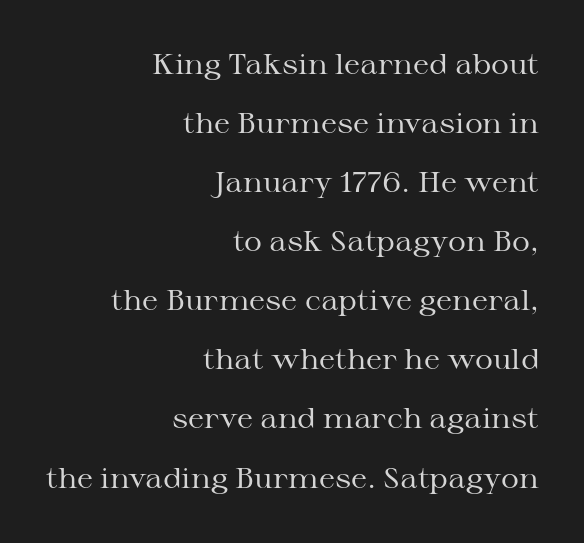
Regarding leading, the lines here are spaced well apart. No extra ink here — the face is not bold. In terms of posture, this sample is upright. Observe the serifs anchoring each vertical stroke in this sample.
